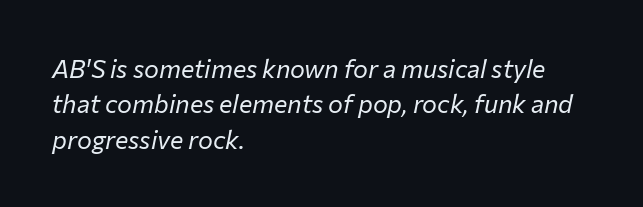
The rendering keeps characters at their native spacing. Compared with typical paragraphs, the rows here are spaced about the same. The passage is arranged the way most books set body copy — flush left. Any mark beneath the type? The region is blank.
